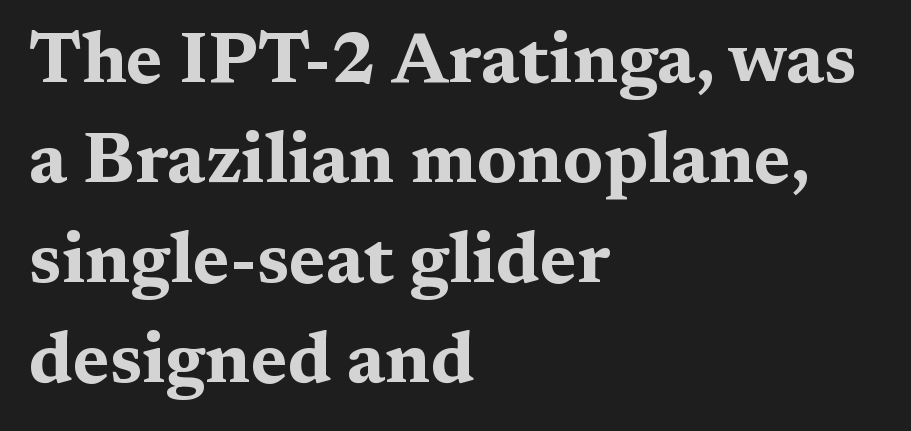
The type is set solid horizontally, with unmodified tracking. Do the characters align in a grid? No, the font is proportional. Each line starts at the same left margin while the right side varies. These lines were composed using upright roman letters. The font is running at its bold setting. The specimen omits any rule beneath the text block's lines.
